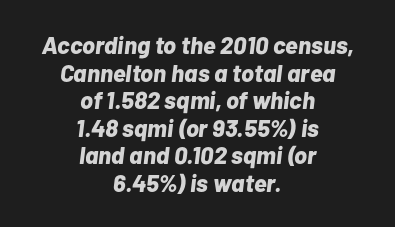
Regarding leading, the lines here are crowded together. The space beneath each line is pristine and unruled. The typography opts for an oblique posture over an upright one. Nobody touched the tracking dial on this one. Weight check: bold — yes, fully. Leftover space on each line is divided equally before and after the words.
